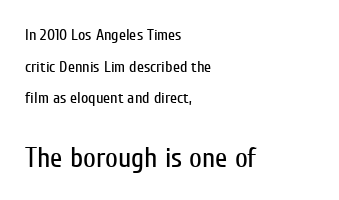
{"serif": "no", "italic": "no", "bold": "no", "weight": "regular", "width": "condensed", "stroke_contrast": "low", "x_height": "medium", "monospaced": "no", "underline": "no", "align": "left", "line_spacing": "loose", "line_spacing_ratio": 1.98, "letter_spacing": "normal", "letter_spacing_em": 0.0, "larger_block": "second", "size_ratio": 1.75, "glyph_px": 28}
